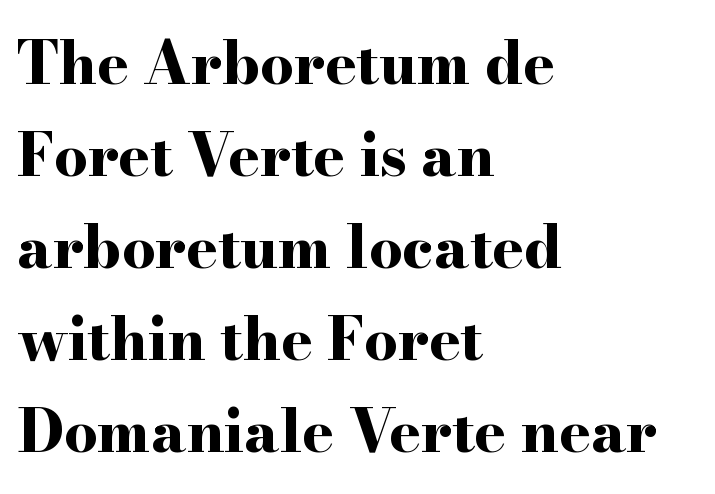
Q: Is the text bold? A: Yes.
Q: Is the text italic (slanted)? A: No, it is upright.
Q: Is the typeface a serif or a sans-serif typeface? A: Serif.
Q: Is the text underlined? A: No.
Q: How is the paragraph aligned? A: Left-aligned.
Q: Is the spacing between letters normal or unusually wide? A: Normal.
Q: Is the spacing between lines tight, normal or loose? A: Normal.
Q: Width (condensed, normal, or wide)? A: Wide.
Q: Stroke contrast? A: High.
Q: x-height? A: Small.
Q: Monospaced? A: No.
